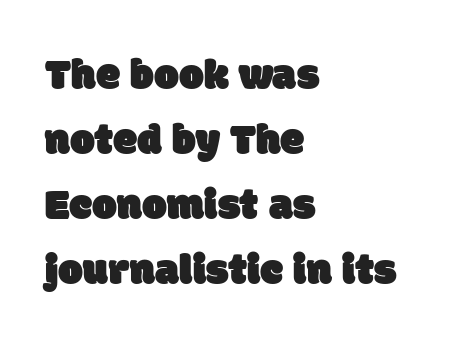
{"serif": "no", "width": "normal", "stroke_contrast": "low", "x_height": "large", "monospaced": "no", "underline": "no", "align": "left", "line_spacing": "normal", "line_spacing_ratio": 1.48, "letter_spacing": "normal", "letter_spacing_em": 0.0, "glyph_px": 44}
